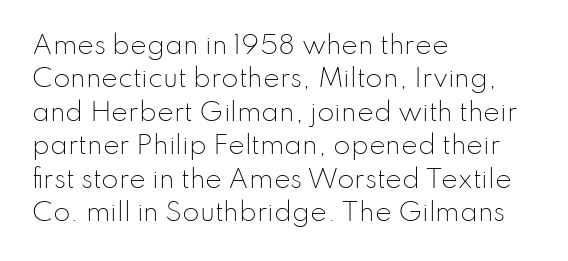
Notice how the stems are strictly vertical — no italics here. Clear beneath every line of the passage. Compared with typical paragraphs, the rows here are spaced about the same. The letters look calm and open, with moderate or lighter stems. Spacing between characters is what you'd get straight out of the box.
